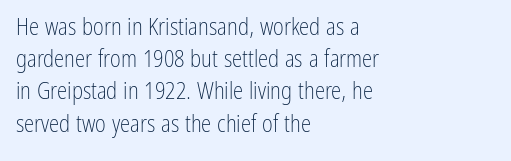
Q: Is the text bold? A: No.
Q: Is the text italic (slanted)? A: No, it is upright.
Q: Is the text underlined? A: No.
Q: How is the paragraph aligned? A: Left-aligned.
Q: Is the spacing between letters normal or unusually wide? A: Normal.
Q: Is the spacing between lines tight, normal or loose? A: Normal.
